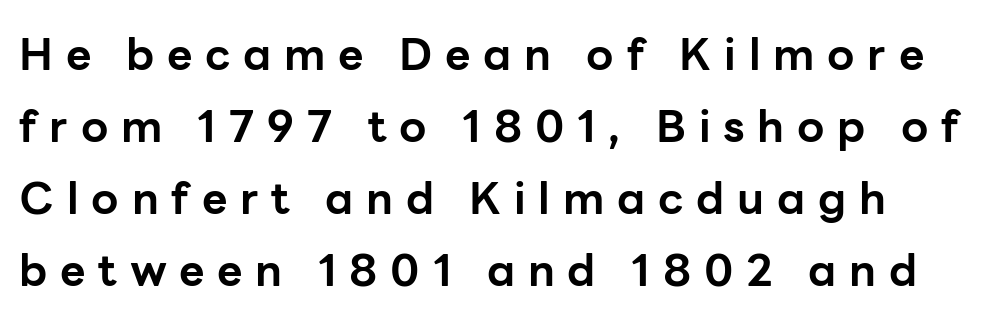
The image shows 44 px bold sans-serif type, upright; set normal line spacing (1.64x), unusually wide letter spacing (+0.29 em), not underlined; low stroke contrast and a medium x-height.
